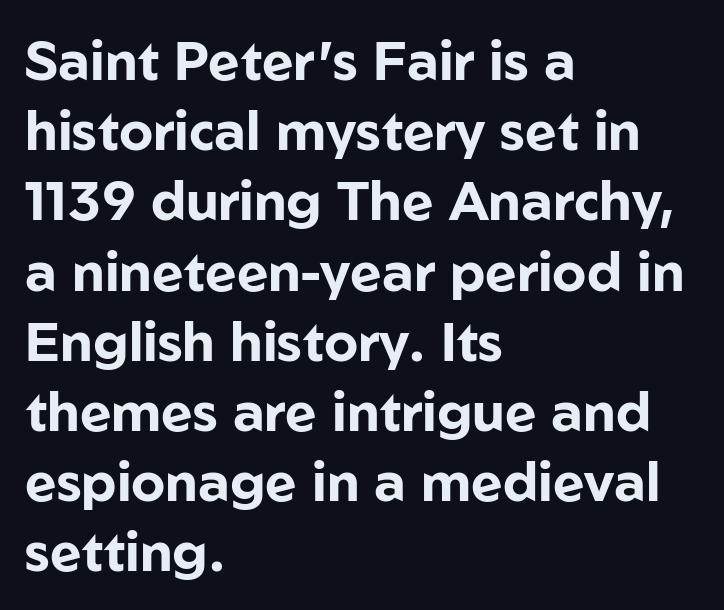
This rendering uses left alignment, leaving the right contour irregular. Stroke thickness is high; the sample reads as a true bold. The letters carry no serifs — their stems end cleanly without finishing strokes. Regarding leading, the lines here are spaced in the standard way. This sample uses plain, unmodified letter spacing.
